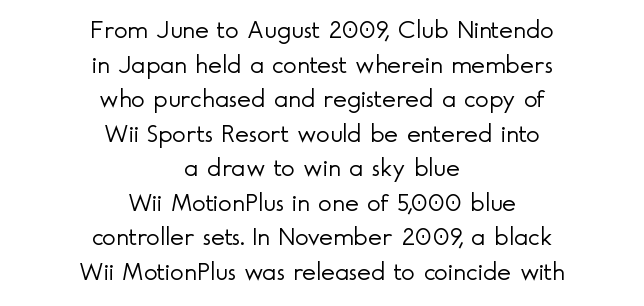
Every stem runs plumb, perpendicular to the baseline. The space between consecutive lines is moderate. Typeset on center — no edge is straight. The line texture is even and compact thanks to regular tracking. The foot of each line stays bare and open. Stems here are at most as thick as an everyday book face.
